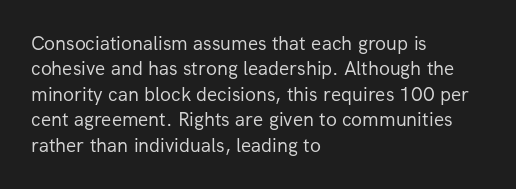
The rows are spaced the way most documents space them. Weight: in the light-to-regular range. Each word holds together tightly as a unit, with standard inter-letter gaps. Nobody drew a line under any word here.
